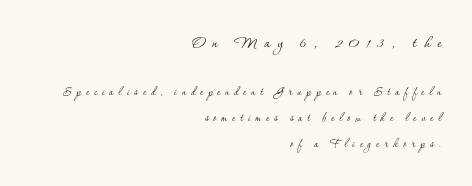
Q: Is the text bold? A: No.
Q: Is the text italic (slanted)? A: Yes.
Q: Is the text underlined? A: No.
Q: How is the paragraph aligned? A: Right-aligned.
Q: Is the spacing between letters normal or unusually wide? A: Unusually wide.
Q: Which block of text is set in a larger size, the first (top) or the second (bottom)? A: The first (top) one.
